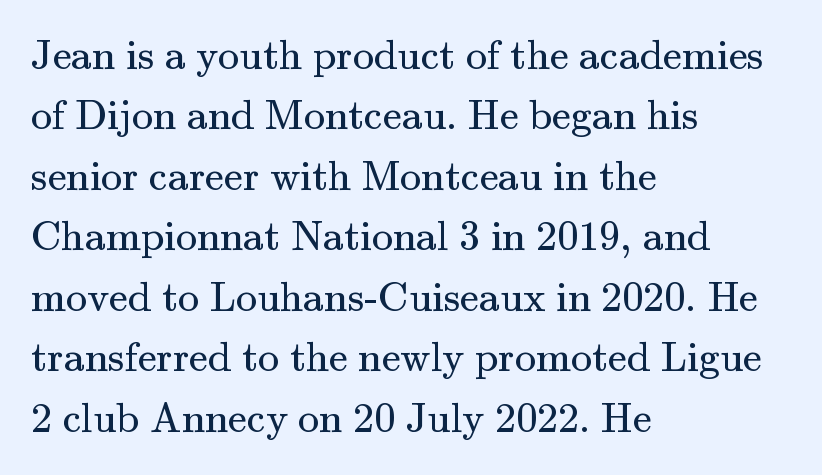
The image shows 42 px regular-weight serif type, upright; set left-aligned, normal line spacing (1.44x), normal letter spacing, not underlined; medium stroke contrast and a small x-height.
